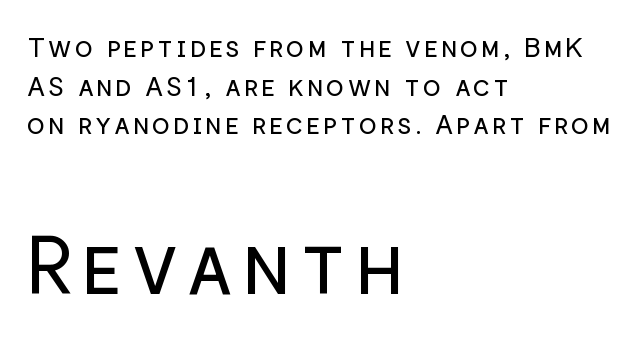
Look at the glyph heights: the lower group is clearly the bigger setting. The block of text has a typical density, with ordinary space between rows. Is the block centered? No — it sits flush against the left margin. If you drew a line through each stem, it would be perfectly vertical. Words float on clear page, feet unadorned. The characters are drawn with everyday or finer stroke widths.
